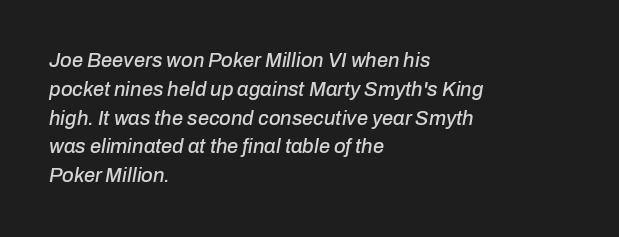
Bare-footed words on every line. Left-aligned paragraph, ragged on the right. No extra tracking has been applied to these lines. Would a proofreader flag this as italicized? Yes.
